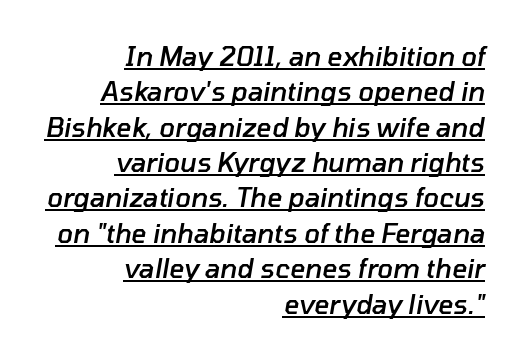
Q: Is the text bold? A: Semi-bold.
Q: Is the text italic (slanted)? A: Yes, it leans right by about 10 degrees.
Q: Is the text underlined? A: Yes.
Q: How is the paragraph aligned? A: Right-aligned.
Q: Is the spacing between letters normal or unusually wide? A: Normal.
Q: Is the spacing between lines tight, normal or loose? A: Normal.
